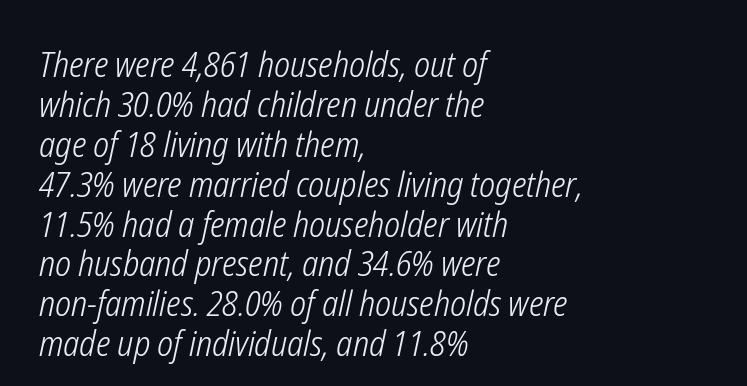
The passage shown stacks its lines with hardly any gap. The passage shown is typed in a proportional face where columns would drift. Is the type slanted? Yes — the strokes lean at a clear angle. Short and long lines alike share a common starting point at left. There is no visible air inserted between adjacent glyphs.
